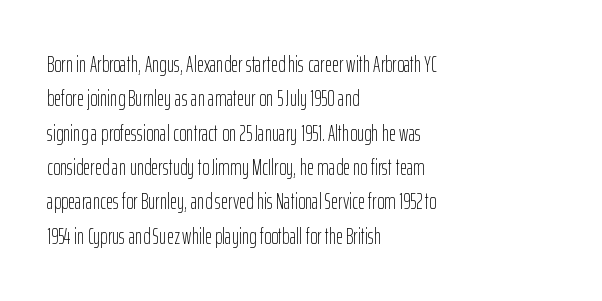
The image shows 22 px text type, upright; set left-aligned, normal line spacing (1.56x), normal letter spacing, not underlined.
